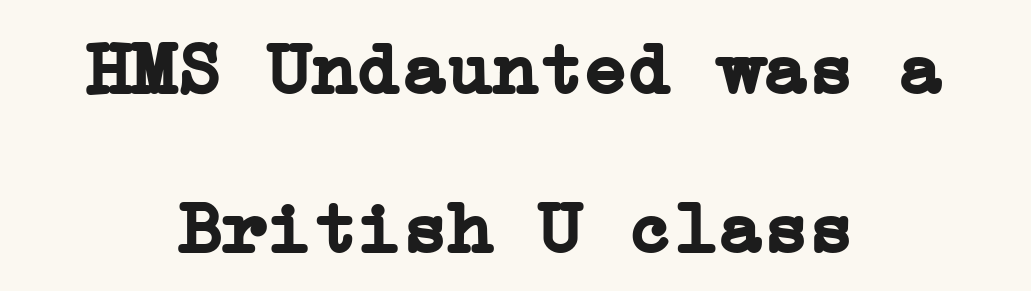
The image shows 75 px semibold serif type, upright; set centered, loose line spacing (2.12x), normal letter spacing, not underlined; low stroke contrast and a medium x-height.
